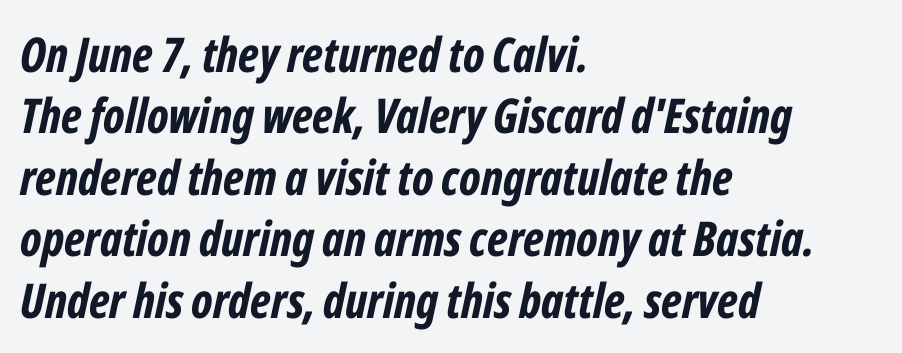
Nobody drew a line under any word here. Here the designer chose a conventional face with non-uniform glyph widths. The typography opts for an oblique posture over an upright one. This sample keeps an unexceptional amount of space between lines.
